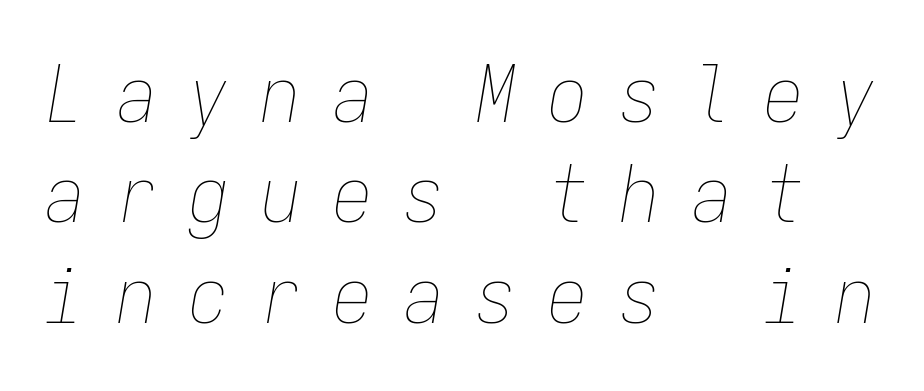
{"italic": "yes", "lean": "right", "slant_degrees": 9, "bold": "no", "weight": "thin", "width": "condensed", "stroke_contrast": "low", "x_height": "medium", "monospaced": "yes", "underline": "no", "line_spacing": "normal", "line_spacing_ratio": 1.27, "letter_spacing": "wide", "letter_spacing_em": 0.41, "glyph_px": 79}
